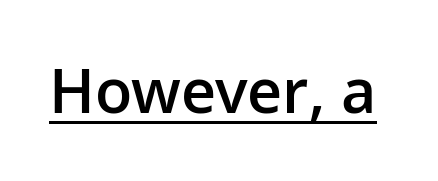
Q: Is the text bold? A: Semi-bold.
Q: Is the text italic (slanted)? A: No, it is upright.
Q: Is the typeface a serif or a sans-serif typeface? A: Sans-serif.
Q: Is the text underlined? A: Yes.
Q: Is the spacing between letters normal or unusually wide? A: Normal.
Q: Width (condensed, normal, or wide)? A: Normal.
Q: Stroke contrast? A: Low.
Q: x-height? A: Medium.
Q: Monospaced? A: No.
